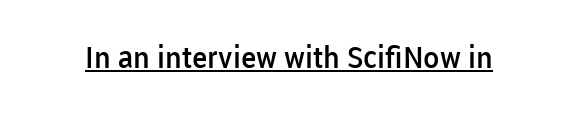
The image shows 30 px semibold sans-serif type, upright; set normal letter spacing, underlined; low stroke contrast and a medium x-height.
